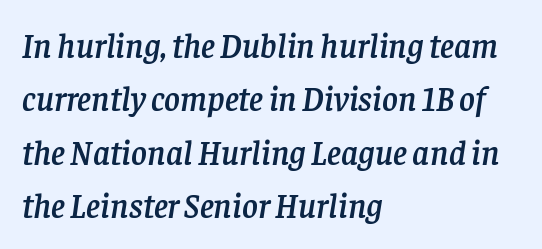
The image shows 34 px serif type, italic (leaning right); set left-aligned, normal line spacing (1.57x), normal letter spacing, not underlined; low stroke contrast and a large x-height.
